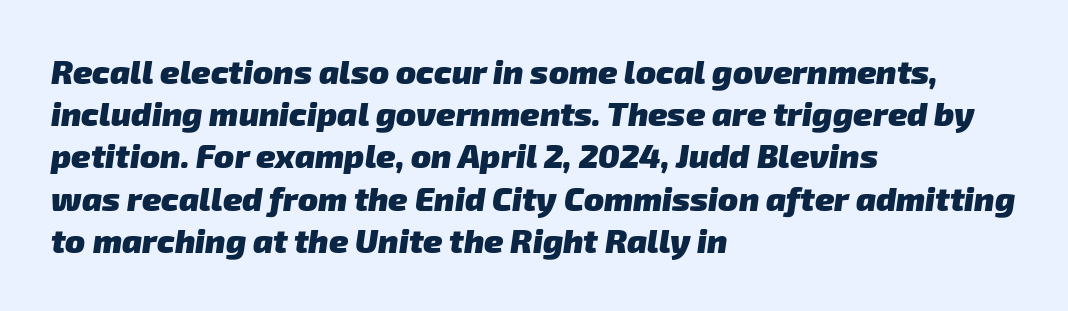
{"serif": "no", "bold": "yes", "weight": "heavy", "width": "normal", "stroke_contrast": "low", "x_height": "medium", "monospaced": "no", "underline": "no", "align": "left", "line_spacing": "normal", "line_spacing_ratio": 1.28, "letter_spacing": "normal", "letter_spacing_em": 0.0, "glyph_px": 33}
